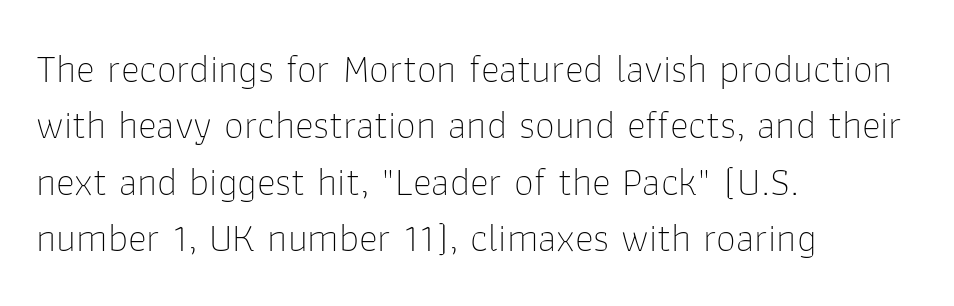
{"serif": "no", "italic": "no", "bold": "no", "weight": "thin", "width": "normal", "stroke_contrast": "low", "x_height": "medium", "monospaced": "no", "underline": "no", "align": "left", "line_spacing": "normal", "line_spacing_ratio": 1.41, "letter_spacing": "normal", "letter_spacing_em": 0.0, "glyph_px": 40}
